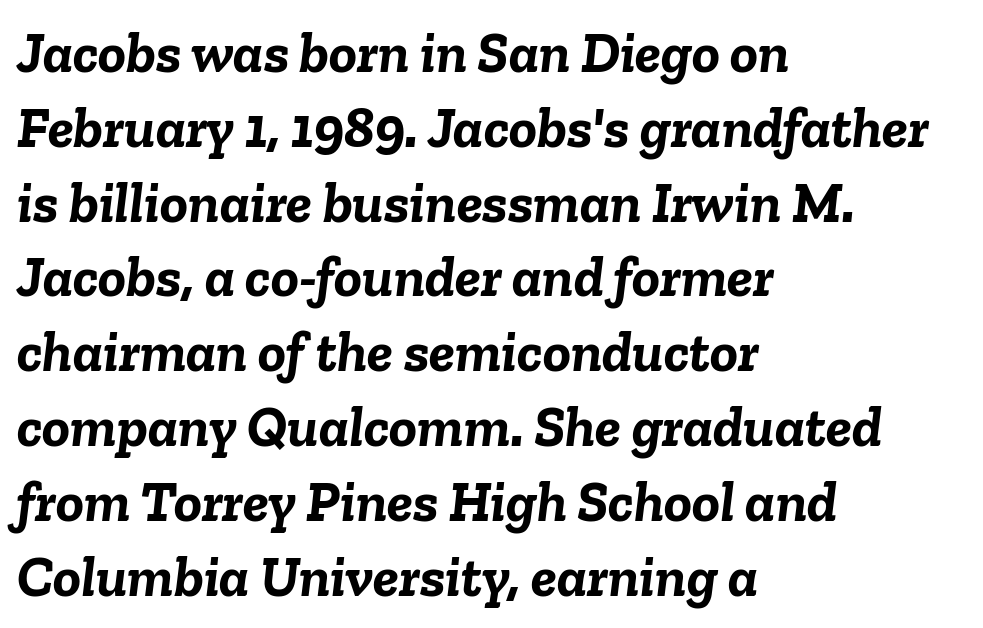
The face used here has the dense, thick strokes of a bold. These lines were composed using italics. The rows are spaced the way most documents space them. Each letter keeps its own natural width here, so spacing adapts to shape.
